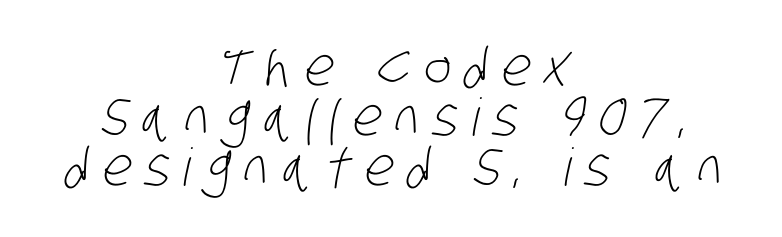
Q: Is the text bold? A: No.
Q: Is the typeface a serif or a sans-serif typeface? A: Sans-serif.
Q: Is the text underlined? A: No.
Q: How is the paragraph aligned? A: Centered.
Q: Is the spacing between letters normal or unusually wide? A: Unusually wide.
Q: Is the spacing between lines tight, normal or loose? A: Tight.
Q: Width (condensed, normal, or wide)? A: Condensed.
Q: Stroke contrast? A: Low.
Q: x-height? A: Large.
Q: Monospaced? A: No.
